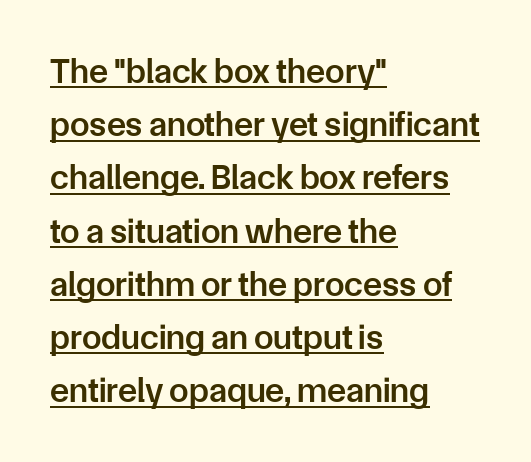
A typographer would call this underscored text. Students, note that the glyphs here touch the page at normal intervals. The passage shown is typed in a proportional face where columns would drift. A somewhat darkened texture: the type is semibold rather than bold. Horizontal bands of white between lines are of average thickness. This rendering employs a face without finishing strokes, i.e., a sans-serif.
